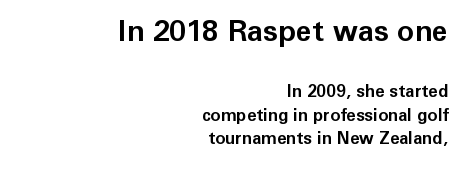
{"serif": "no", "italic": "no", "bold": "yes", "weight": "bold", "width": "normal", "stroke_contrast": "low", "x_height": "medium", "monospaced": "no", "underline": "no", "align": "right", "line_spacing": "normal", "line_spacing_ratio": 1.4, "letter_spacing": "normal", "letter_spacing_em": 0.0, "larger_block": "first", "size_ratio": 1.71, "glyph_px": 29}
